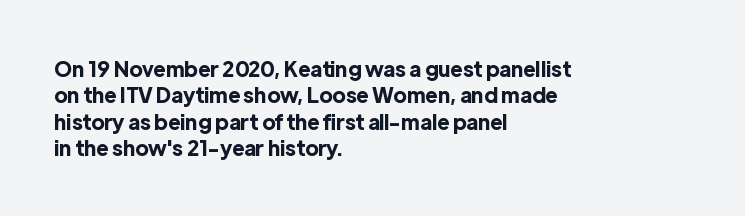
The image shows 21 px bold type, upright; set left-aligned, normal line spacing (1.26x), normal letter spacing, not underlined.
